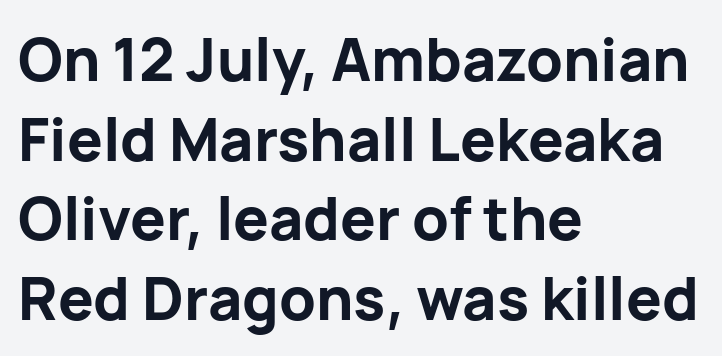
The image shows 59 px bold sans-serif type, upright; set left-aligned, normal line spacing (1.35x), normal letter spacing, not underlined; low stroke contrast and a medium x-height.
